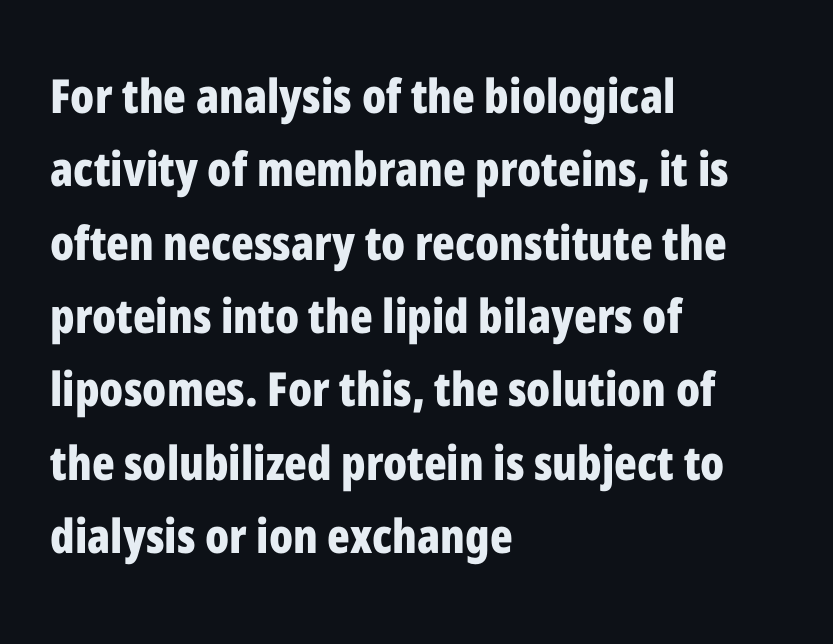
Q: Is the text bold? A: Yes.
Q: Is the text italic (slanted)? A: No, it is upright.
Q: Is the typeface a serif or a sans-serif typeface? A: Sans-serif.
Q: Is the text underlined? A: No.
Q: How is the paragraph aligned? A: Left-aligned.
Q: Is the spacing between letters normal or unusually wide? A: Normal.
Q: Is the spacing between lines tight, normal or loose? A: Normal.
Q: Width (condensed, normal, or wide)? A: Condensed.
Q: Stroke contrast? A: Low.
Q: x-height? A: Medium.
Q: Monospaced? A: No.
